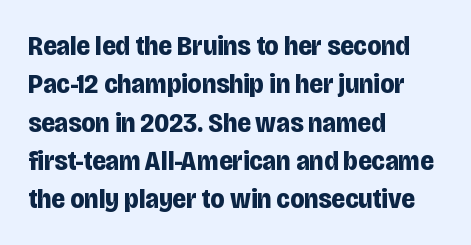
Q: Is the text bold? A: Yes.
Q: Is the text italic (slanted)? A: No, it is upright.
Q: Is the typeface a serif or a sans-serif typeface? A: Sans-serif.
Q: Is the text underlined? A: No.
Q: How is the paragraph aligned? A: Left-aligned.
Q: Is the spacing between letters normal or unusually wide? A: Normal.
Q: Is the spacing between lines tight, normal or loose? A: Normal.
Q: Width (condensed, normal, or wide)? A: Condensed.
Q: Stroke contrast? A: Low.
Q: x-height? A: Large.
Q: Monospaced? A: No.
